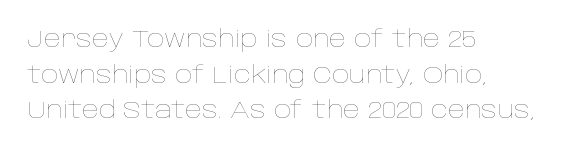
No italicization has been applied; the sample stays upright. Each line starts at the same left margin while the right side varies. Weight: regular or lighter. Compared with typical paragraphs, the rows here are spaced about the same. No extra tracking has been applied to these lines. Any mark beneath the type? The region is blank.
